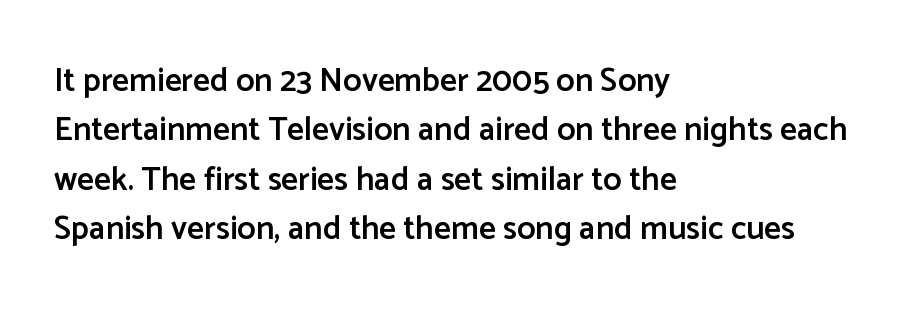
These lines sit exactly where default settings would place them. Tall strokes in this sample are plumb rather than angled. The words here are not underlined. Strokes here are thickened, but only to semibold level. Type style note: lacks serifs. The ragged edge is on the right, which tells us the setting is flush left.
